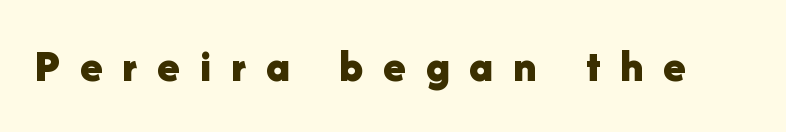
Q: Is the text bold? A: Yes.
Q: Is the text italic (slanted)? A: No, it is upright.
Q: Is the typeface a serif or a sans-serif typeface? A: Sans-serif.
Q: Is the text underlined? A: No.
Q: Is the spacing between letters normal or unusually wide? A: Unusually wide.
Q: Width (condensed, normal, or wide)? A: Normal.
Q: Stroke contrast? A: Low.
Q: x-height? A: Medium.
Q: Monospaced? A: No.
